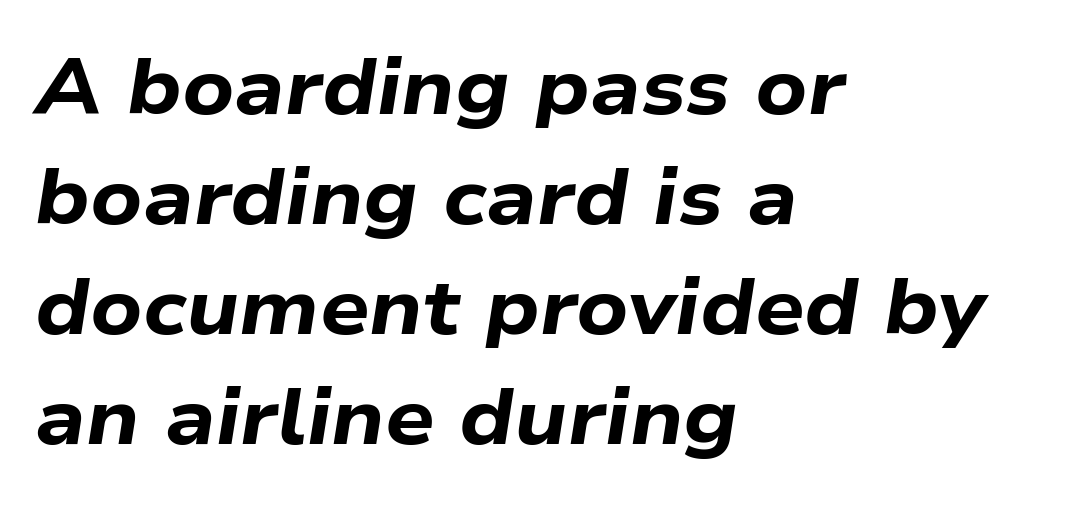
The image shows 78 px bold, wide type, italic (leaning right); set left-aligned, normal line spacing (1.41x), normal letter spacing, not underlined; low stroke contrast and a medium x-height.
